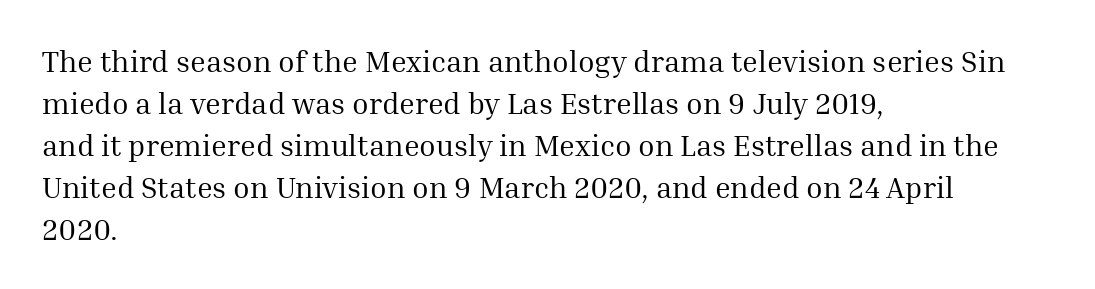
The image shows 30 px regular-weight serif type, upright; set left-aligned, normal line spacing (1.4x), normal letter spacing, not underlined; medium stroke contrast and a medium x-height.
